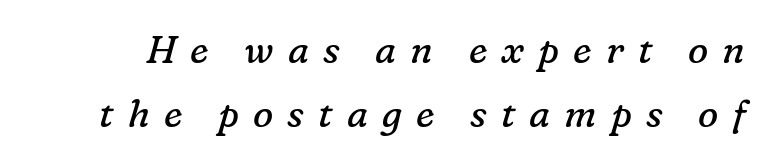
The image shows 38 px regular-weight serif type, italic (leaning right); set normal line spacing (1.68x), unusually wide letter spacing (+0.37 em), not underlined; low stroke contrast and a medium x-height.
